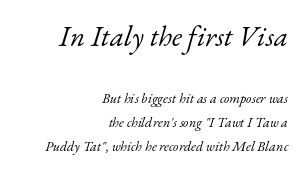
Letter spacing: default. The space beneath each line is pristine and unruled. The letterforms sit at book weight or below. These lines are set flush right with a ragged left edge. Slanted lettering throughout. The designer left line spacing at the default.
